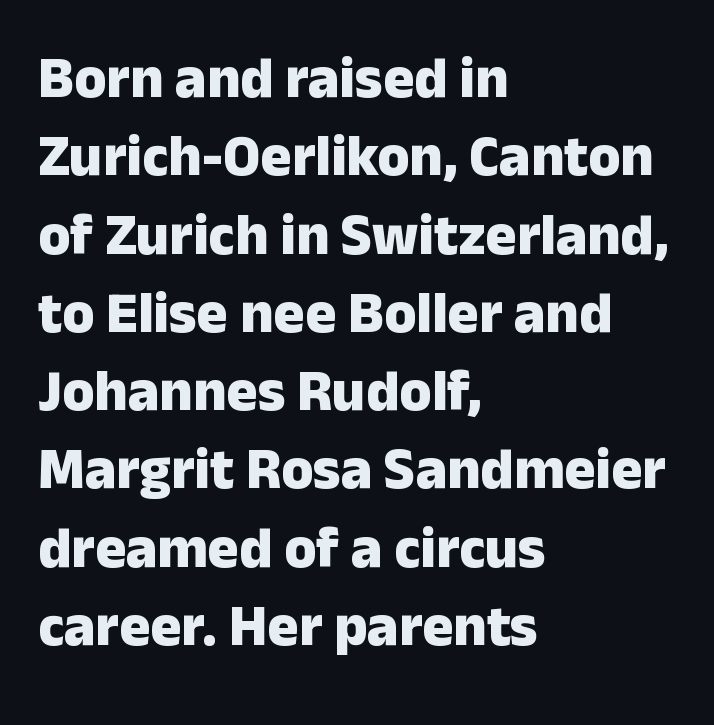
{"serif": "no", "italic": "no", "bold": "yes", "weight": "heavy", "width": "normal", "stroke_contrast": "low", "x_height": "medium", "monospaced": "no", "underline": "no", "align": "left", "line_spacing": "normal", "line_spacing_ratio": 1.35, "letter_spacing": "normal", "letter_spacing_em": 0.0, "glyph_px": 58}
